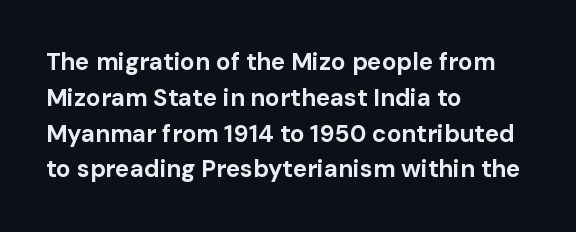
{"italic": "no", "bold": "yes", "underline": "no", "align": "left", "line_spacing": "normal", "line_spacing_ratio": 1.49, "letter_spacing": "normal", "letter_spacing_em": 0.0, "glyph_px": 24}
